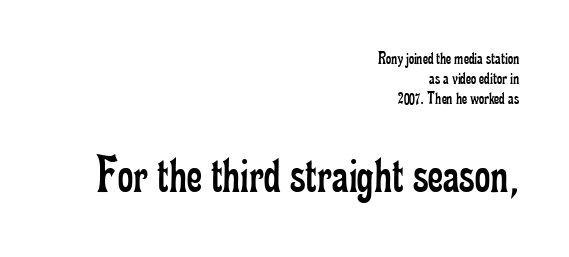
The image shows 53 px regular-weight, condensed serif type, upright; set right-aligned, tight line spacing (1.11x), normal letter spacing, not underlined; the second (bottom) block is 2.94x larger; low stroke contrast and a small x-height.
